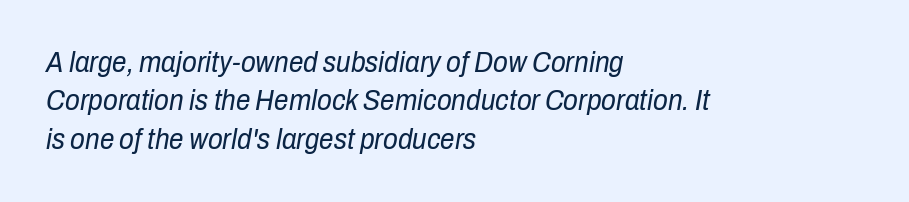
{"italic": "yes", "lean": "right", "slant_degrees": 10, "bold": "no", "weight": "regular", "width": "condensed", "stroke_contrast": "low", "x_height": "medium", "monospaced": "no", "underline": "no", "align": "left", "line_spacing": "normal", "line_spacing_ratio": 1.32, "letter_spacing": "normal", "letter_spacing_em": 0.0, "glyph_px": 29}
